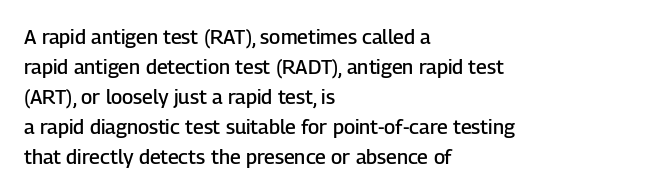
The line-height multiplier appears to be the usual default. This is the regular roman posture of the typeface. This rendering uses left alignment, leaving the right contour irregular. Only glyphs here, with clear space below each row. Default kerning and tracking; the words read as compact shapes.
